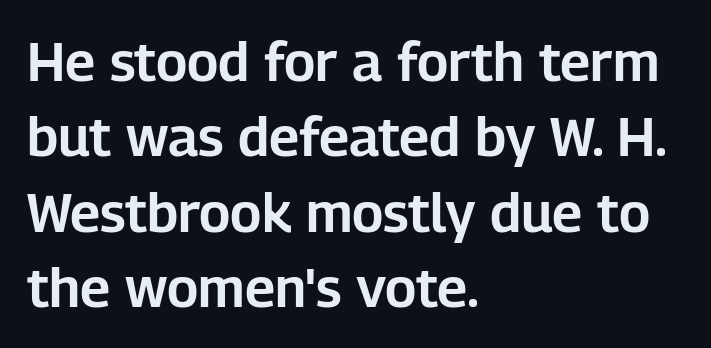
Q: Is the text italic (slanted)? A: No, it is upright.
Q: Is the typeface a serif or a sans-serif typeface? A: Sans-serif.
Q: Is the text underlined? A: No.
Q: How is the paragraph aligned? A: Left-aligned.
Q: Is the spacing between letters normal or unusually wide? A: Normal.
Q: Is the spacing between lines tight, normal or loose? A: Normal.
Q: Width (condensed, normal, or wide)? A: Normal.
Q: Stroke contrast? A: Low.
Q: x-height? A: Medium.
Q: Monospaced? A: No.
